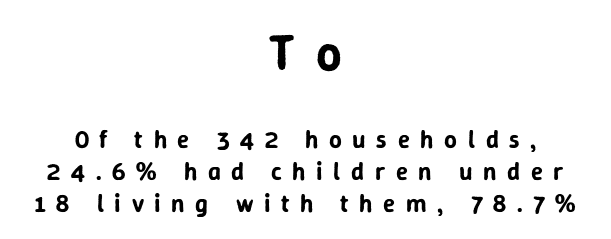
The paragraph has two soft edges and a firm central axis. Is this a sans? Yes — the strokes have no serifs. These lines are rendered in a variable-pitch font. Whoever set this chose a conventional vertical rhythm.
